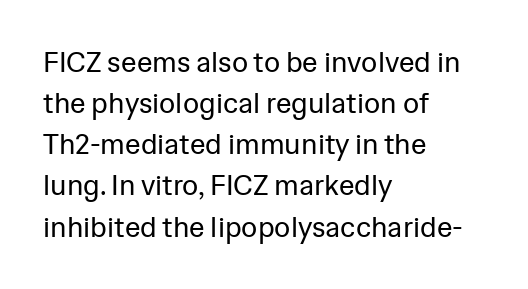
The rag falls on the right side of this text block. Letters rest on an invisible, unmarked baseline. This is roman type, the default non-slanted kind. Compared with typical body copy, the letter spacing here is the same.
